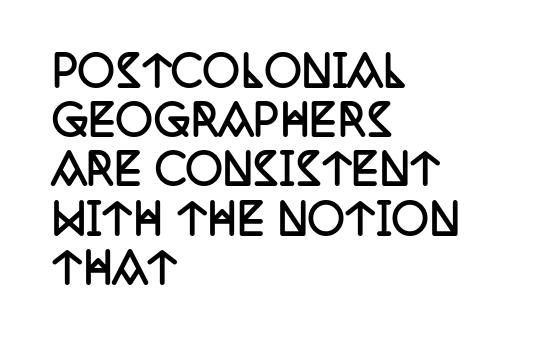
The image shows 41 px semibold, condensed serif type, upright; set left-aligned, line spacing 1.2x, normal letter spacing, not underlined; low stroke contrast and a large x-height.
